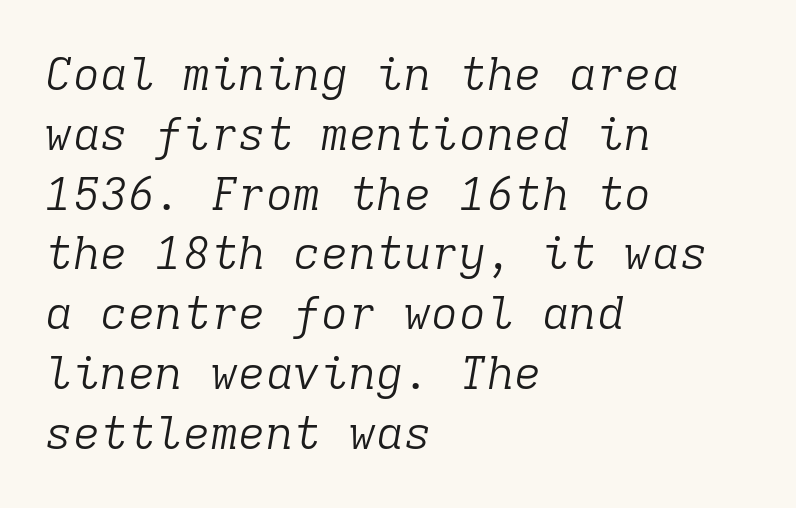
Observe the serifs anchoring each vertical stroke in this sample. Rule under the text: the space is simply empty. Think of a typewriter: that constant character pitch is what you see here. The font's italic variant was chosen for this text. In terms of leading, this rendering sits right in the middle.
